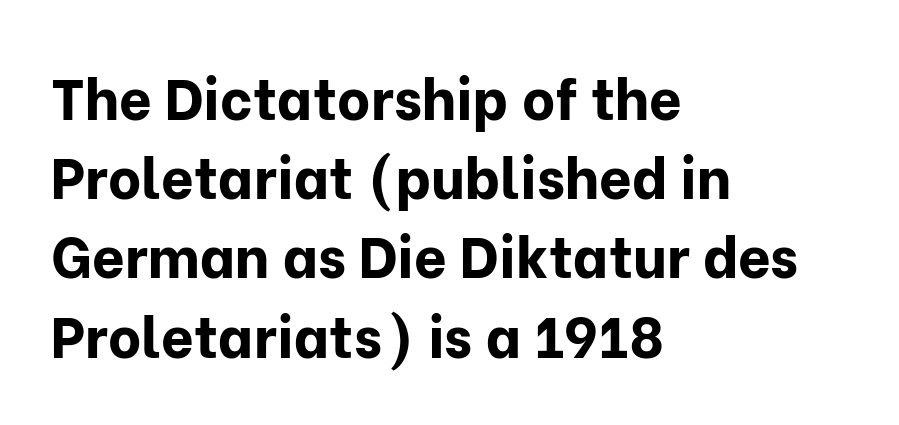
Here the glyphs are tracked normally, forming tight word shapes. Descenders hang freely into open space. The glyphs in this specimen are sans serif. The rendering uses a moderate line-height, typical for paragraphs. You could not count columns in this text — the font is proportionally spaced.
